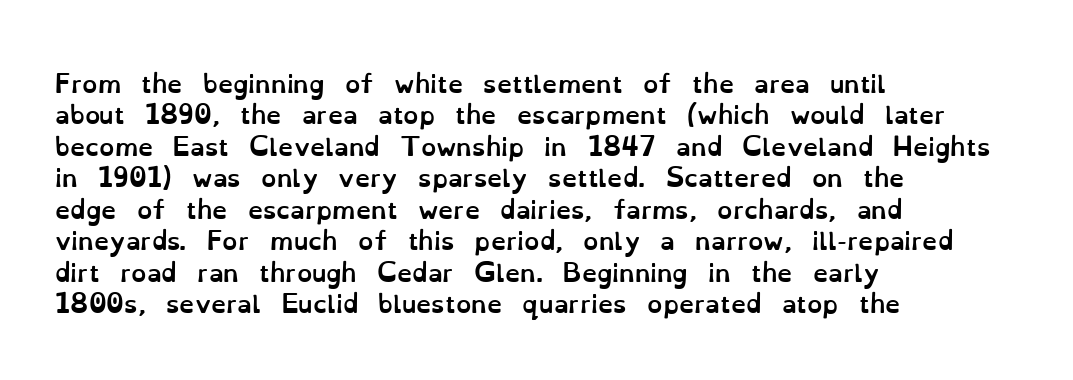
{"italic": "no", "bold": "yes", "underline": "no", "align": "left", "line_spacing": "normal", "line_spacing_ratio": 1.31, "letter_spacing": "normal", "letter_spacing_em": 0.0, "glyph_px": 24}
